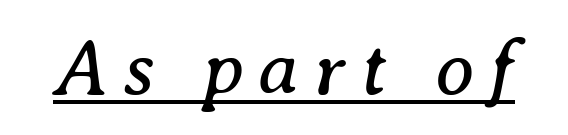
Q: Is the text bold? A: No.
Q: Is the text italic (slanted)? A: Yes, it leans right by about 8 degrees.
Q: Is the typeface a serif or a sans-serif typeface? A: Serif.
Q: Is the text underlined? A: Yes.
Q: Width (condensed, normal, or wide)? A: Normal.
Q: Stroke contrast? A: Medium.
Q: x-height? A: Medium.
Q: Monospaced? A: No.
